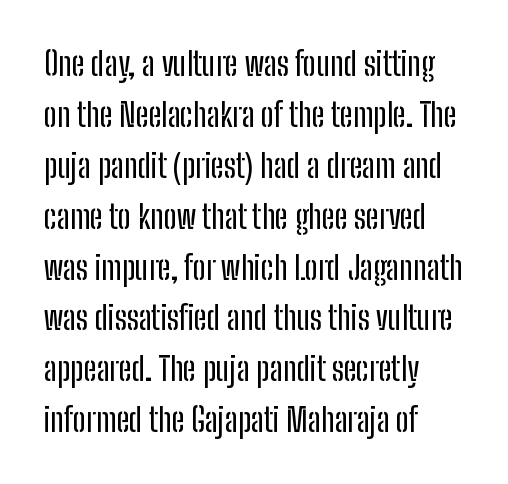
{"serif": "no", "italic": "no", "width": "condensed", "stroke_contrast": "low", "x_height": "medium", "monospaced": "no", "underline": "no", "align": "left", "line_spacing": "normal", "line_spacing_ratio": 1.59, "letter_spacing": "normal", "letter_spacing_em": 0.0, "glyph_px": 32}
